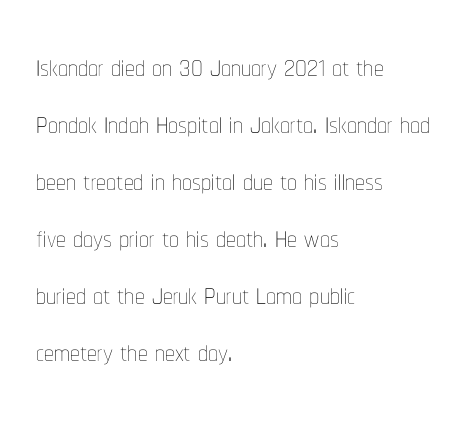
{"italic": "no", "bold": "no", "weight": "thin", "width": "condensed", "stroke_contrast": "low", "x_height": "medium", "monospaced": "no", "underline": "no", "align": "left", "line_spacing": "normal", "line_spacing_ratio": 1.46, "letter_spacing": "normal", "letter_spacing_em": 0.0, "glyph_px": 39}
